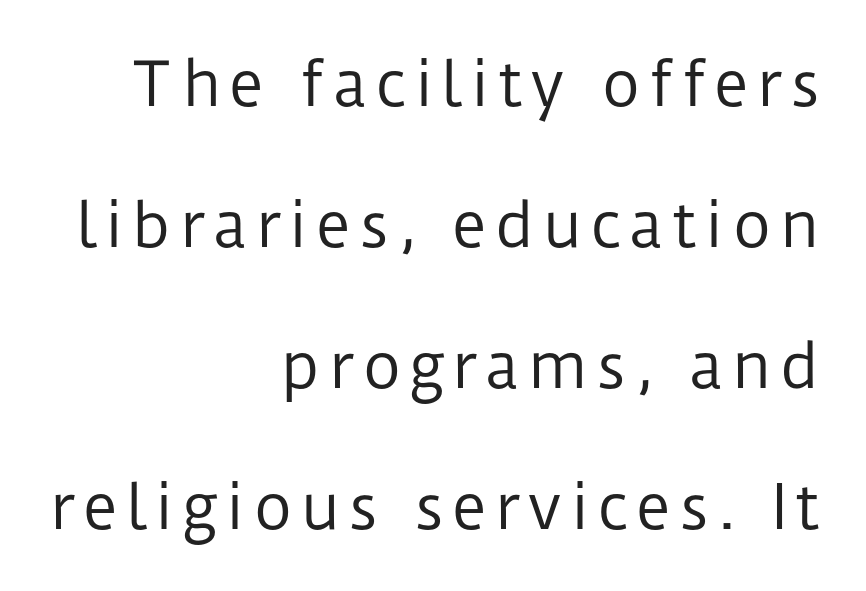
The image shows 60 px regular-weight sans-serif type, upright; set right-aligned, loose line spacing (2.35x), not underlined; low stroke contrast and a medium x-height.
